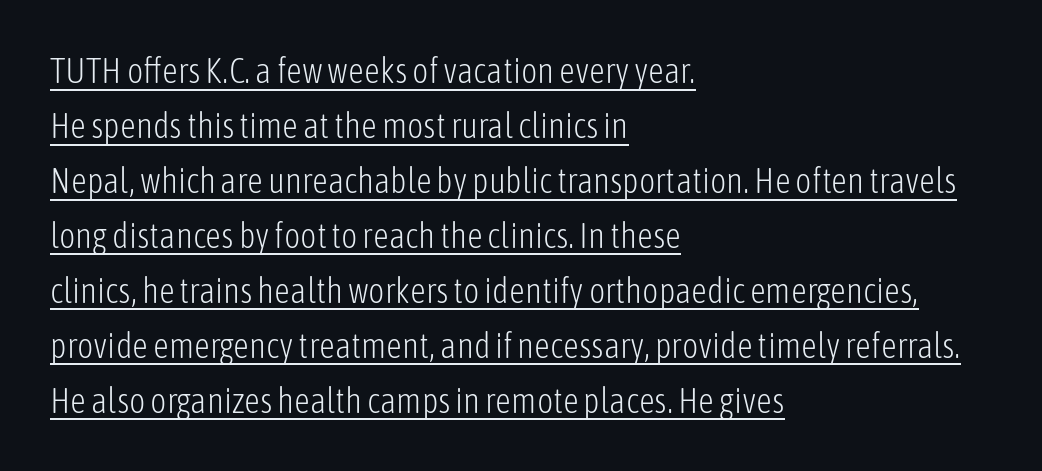
The letters advance in unequal steps, a hallmark of proportional type. Stroke thickness stays within the range of a standard reading face or lighter. Compared with typical paragraphs, the rows here are spaced about the same. Every word sits above its own underline. One-word summary of the alignment: left.
